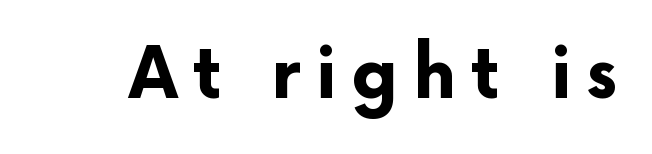
{"serif": "no", "italic": "no", "bold": "yes", "weight": "bold", "width": "normal", "stroke_contrast": "low", "x_height": "medium", "monospaced": "no", "underline": "no", "letter_spacing": "wide", "letter_spacing_em": 0.21, "glyph_px": 70}
